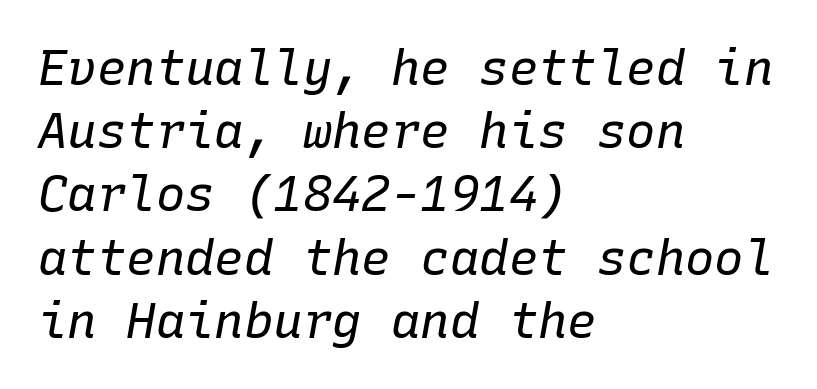
{"italic": "yes", "lean": "right", "slant_degrees": 10, "bold": "no", "weight": "regular", "width": "normal", "stroke_contrast": "low", "x_height": "medium", "monospaced": "yes", "underline": "no", "align": "left", "line_spacing": "normal", "line_spacing_ratio": 1.29, "letter_spacing": "normal", "letter_spacing_em": 0.0, "glyph_px": 49}
